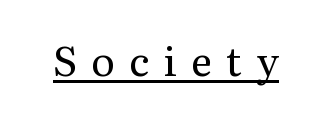
Q: Is the text bold? A: No.
Q: Is the text italic (slanted)? A: No, it is upright.
Q: Is the typeface a serif or a sans-serif typeface? A: Serif.
Q: Is the text underlined? A: Yes.
Q: Is the spacing between letters normal or unusually wide? A: Unusually wide.
Q: Width (condensed, normal, or wide)? A: Normal.
Q: Stroke contrast? A: Medium.
Q: x-height? A: Medium.
Q: Monospaced? A: No.
